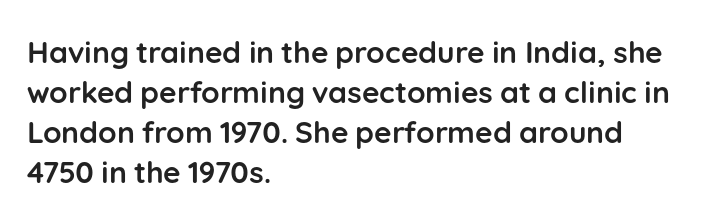
The image shows 30 px semibold sans-serif type, upright; set left-aligned, normal line spacing (1.33x), normal letter spacing, not underlined; low stroke contrast and a medium x-height.
